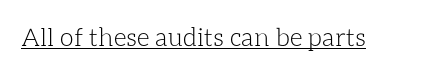
The letterforms sit at book weight or below. Posture: upright roman. Here the glyphs are tracked normally, forming tight word shapes. The words here are underlined.
